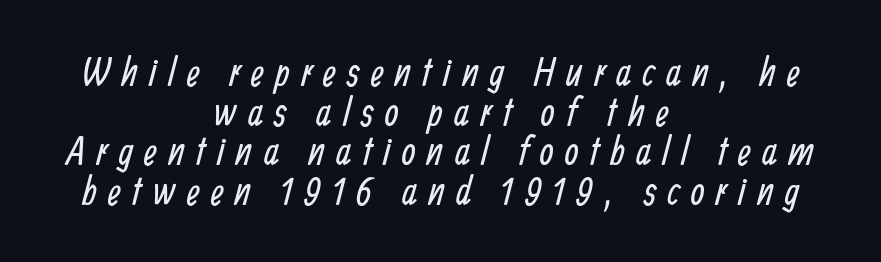
Q: Is the text bold? A: No.
Q: Is the typeface a serif or a sans-serif typeface? A: Sans-serif.
Q: Is the text underlined? A: No.
Q: How is the paragraph aligned? A: Centered.
Q: Is the spacing between letters normal or unusually wide? A: Unusually wide.
Q: Is the spacing between lines tight, normal or loose? A: Tight.
Q: Width (condensed, normal, or wide)? A: Condensed.
Q: Stroke contrast? A: Low.
Q: x-height? A: Medium.
Q: Monospaced? A: No.
